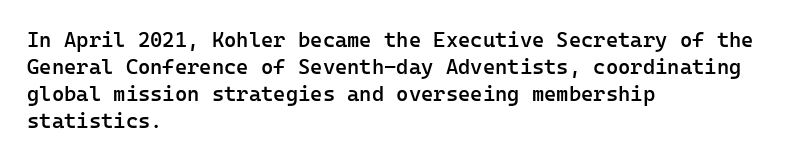
{"italic": "no", "bold": "semi", "underline": "no", "align": "left", "line_spacing": "normal", "line_spacing_ratio": 1.29, "letter_spacing": "normal", "letter_spacing_em": 0.0, "glyph_px": 21}
